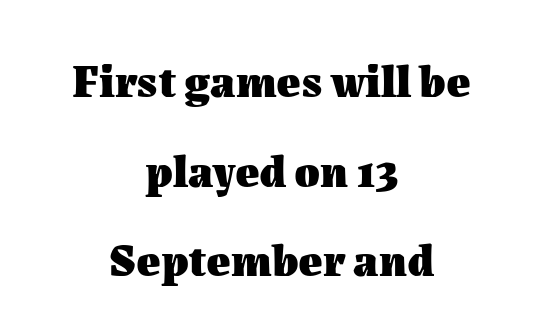
If you folded the block vertically in half, each line would mirror itself in length. Horizontal bands of white between lines are thick stripes. In terms of letterspacing, this is plain default setting. The axis of the letterforms is exactly vertical. As a designer I'd log this as weight 700, bold.
